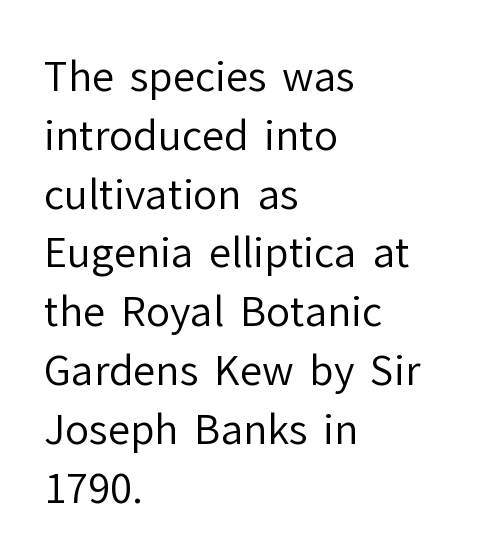
{"serif": "no", "italic": "no", "bold": "no", "weight": "regular", "width": "normal", "stroke_contrast": "low", "x_height": "medium", "monospaced": "no", "underline": "no", "align": "left", "line_spacing": "normal", "line_spacing_ratio": 1.47, "letter_spacing": "normal", "letter_spacing_em": 0.0, "glyph_px": 40}
